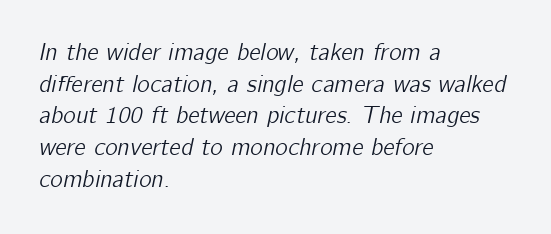
{"italic": "yes", "lean": "right", "slant_degrees": 12, "underline": "no", "align": "left", "line_spacing": "normal", "line_spacing_ratio": 1.32, "letter_spacing": "normal", "letter_spacing_em": 0.0, "glyph_px": 24}
